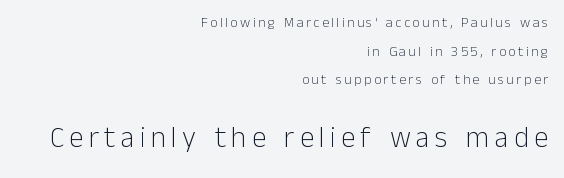
Weight class: somewhere from thin through regular. Type style note: lacks serifs. A typesetter would call this proportional, since set widths differ per character. Does the bottom block carry the larger type? Yes, it does. No word sits above an underline.
